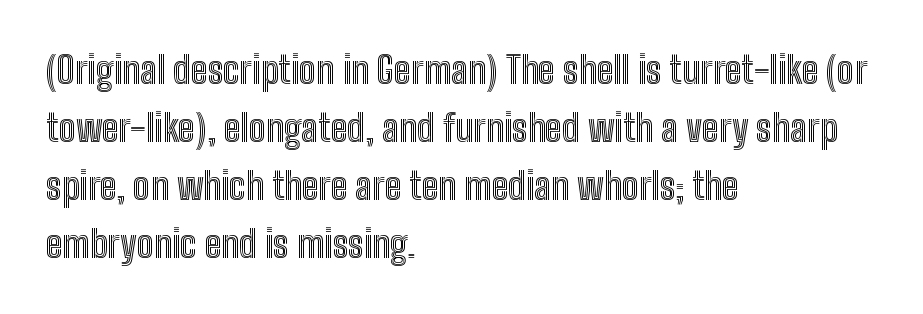
Vertical strokes here are truly vertical. If you measured baseline to baseline, you'd find a middling distance. One-word summary of the alignment: left. You could not count columns in this text — the font is proportionally spaced. How are the letters spaced? Ordinarily, with no added tracking.
